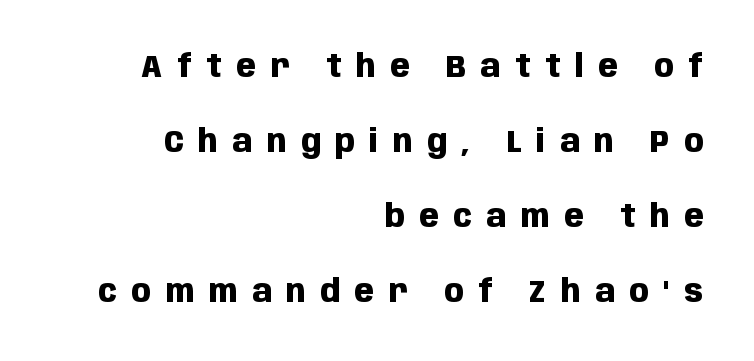
{"serif": "no", "italic": "no", "bold": "yes", "weight": "heavy", "width": "condensed", "stroke_contrast": "low", "x_height": "large", "monospaced": "no", "underline": "no", "align": "right", "line_spacing": "loose", "line_spacing_ratio": 2.34, "letter_spacing": "wide", "letter_spacing_em": 0.46, "glyph_px": 32}
